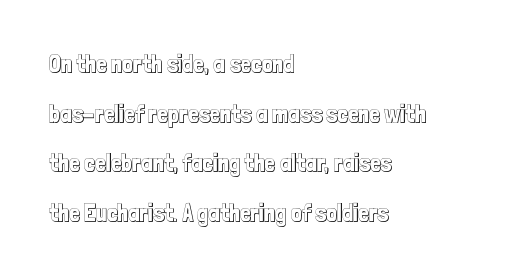
{"italic": "no", "underline": "no", "align": "left", "line_spacing": "loose", "line_spacing_ratio": 2.07, "letter_spacing": "normal", "letter_spacing_em": 0.0, "glyph_px": 24}
